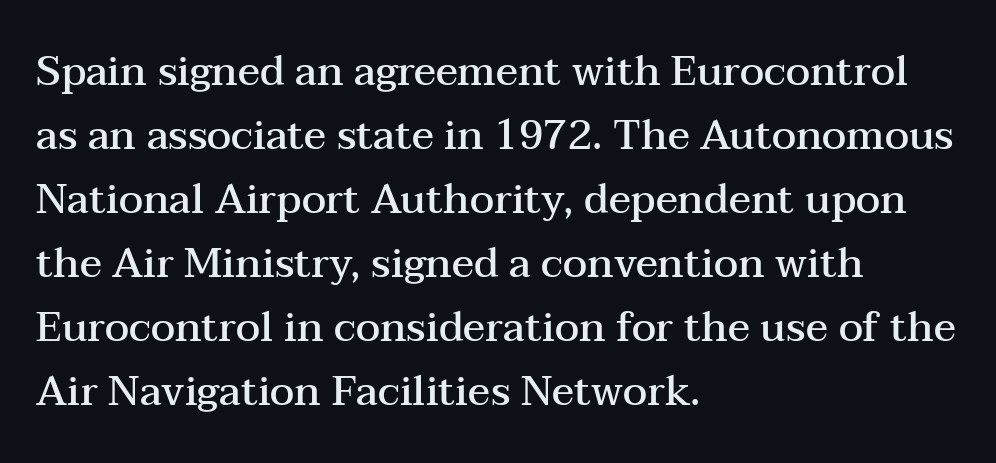
Q: Is the text bold? A: Semi-bold.
Q: Is the text italic (slanted)? A: No, it is upright.
Q: Is the typeface a serif or a sans-serif typeface? A: Serif.
Q: Is the text underlined? A: No.
Q: How is the paragraph aligned? A: Left-aligned.
Q: Is the spacing between letters normal or unusually wide? A: Normal.
Q: Is the spacing between lines tight, normal or loose? A: Normal.
Q: Width (condensed, normal, or wide)? A: Wide.
Q: Stroke contrast? A: Medium.
Q: x-height? A: Medium.
Q: Monospaced? A: No.
